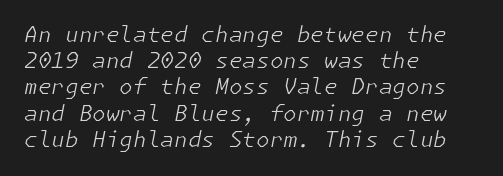
The image shows 22 px text type, italic (leaning right); set left-aligned, line spacing 1.19x, normal letter spacing, not underlined.
